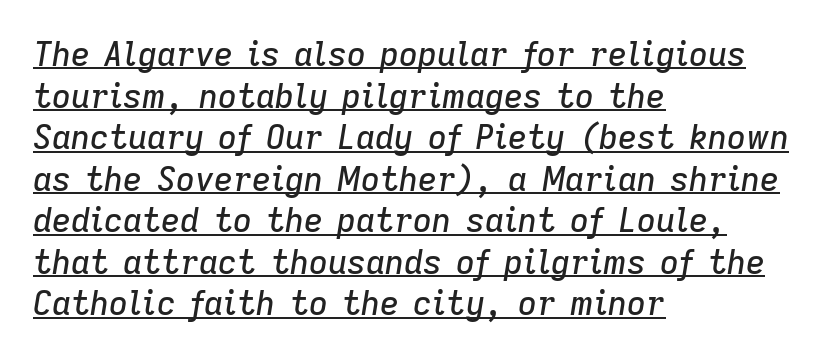
{"italic": "yes", "lean": "right", "slant_degrees": 9, "width": "normal", "stroke_contrast": "low", "x_height": "medium", "monospaced": "no", "underline": "yes", "align": "left", "line_spacing": "normal", "line_spacing_ratio": 1.26, "letter_spacing": "normal", "letter_spacing_em": 0.0, "glyph_px": 33}
